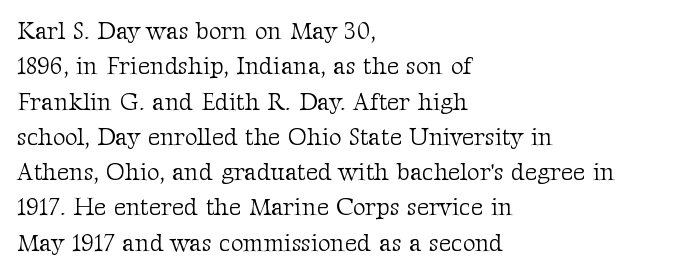
{"italic": "no", "bold": "no", "underline": "no", "align": "left", "line_spacing": "normal", "line_spacing_ratio": 1.47, "letter_spacing": "normal", "letter_spacing_em": 0.0, "glyph_px": 24}
